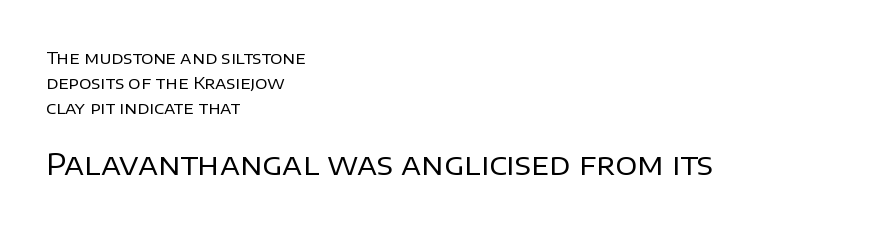
{"serif": "no", "italic": "no", "bold": "no", "weight": "regular", "width": "normal", "stroke_contrast": "low", "x_height": "large", "monospaced": "no", "underline": "no", "align": "left", "line_spacing": "normal", "line_spacing_ratio": 1.46, "letter_spacing": "normal", "letter_spacing_em": 0.0, "larger_block": "second", "size_ratio": 1.76, "glyph_px": 30}
